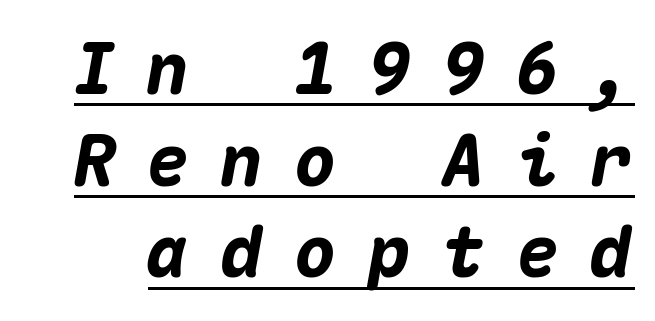
The image shows 71 px heavy type, italic (leaning right), monospaced; set normal line spacing (1.29x), unusually wide letter spacing (+0.44 em), underlined; medium stroke contrast and a medium x-height.
